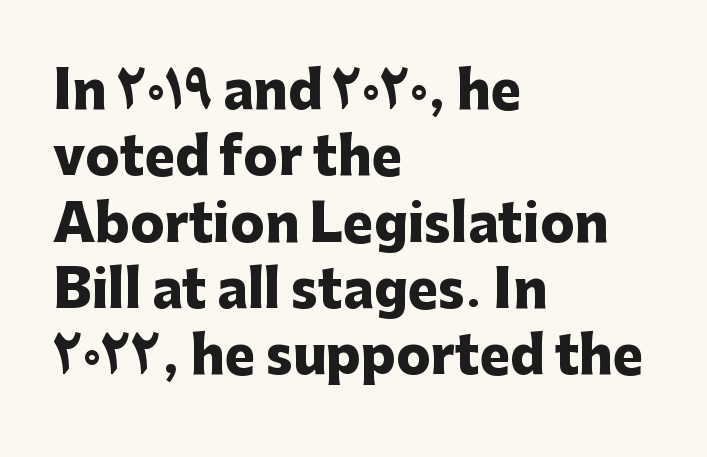
The tracking reads as untouched default to a designer's eye. Normally led — the rows are evenly, conventionally spaced. Examine the stroke ends and you'll find no serifs. As a designer I'd log this as weight 700, bold. Check the space under the baseline: it is left empty.
